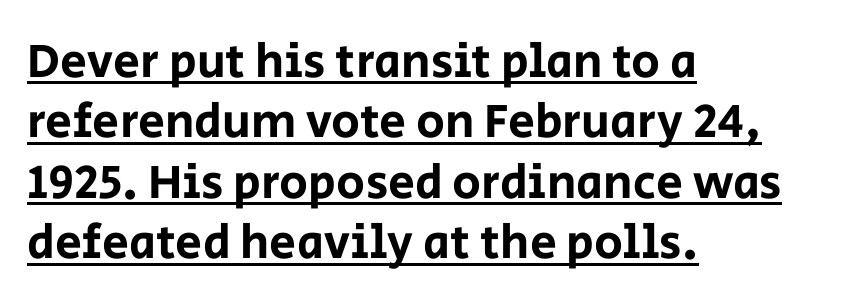
Words appear dense and cohesive because spacing is normal. You can tell from the bare stems that sans-serif type was used. The paragraph has a hard left edge and a soft right edge. The specimen includes a rule beneath the text block's lines.
